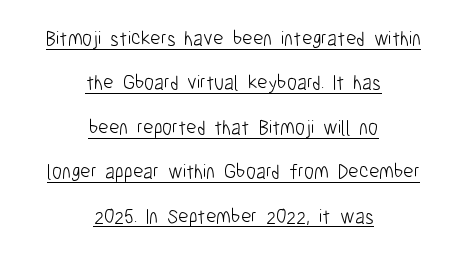
The image shows 20 px text type, upright; set centered, loose line spacing (2.22x), normal letter spacing, underlined.
